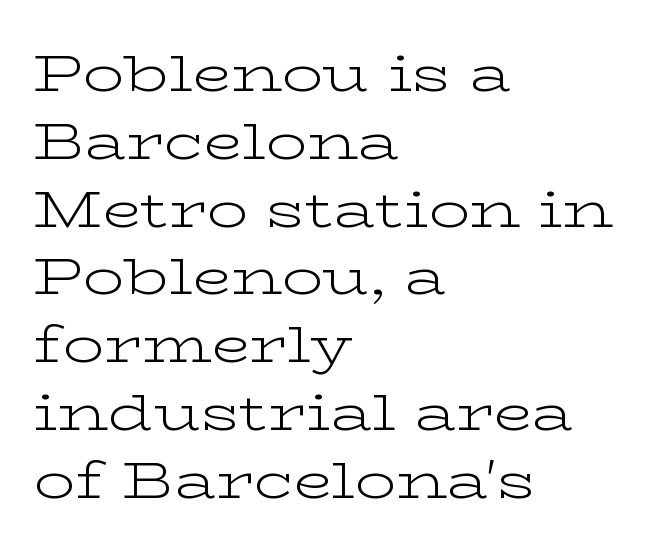
The image shows 51 px light, wide serif type, upright; set left-aligned, normal line spacing (1.33x), normal letter spacing, not underlined; low stroke contrast and a medium x-height.
